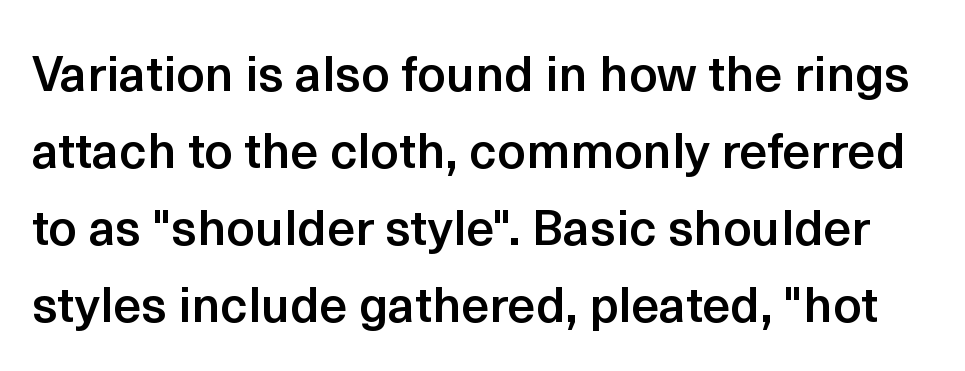
{"serif": "no", "italic": "no", "bold": "semi", "weight": "semibold", "width": "normal", "x_height": "medium", "monospaced": "no", "underline": "no", "line_spacing": "normal", "line_spacing_ratio": 1.54, "letter_spacing": "normal", "letter_spacing_em": 0.0, "glyph_px": 50}
